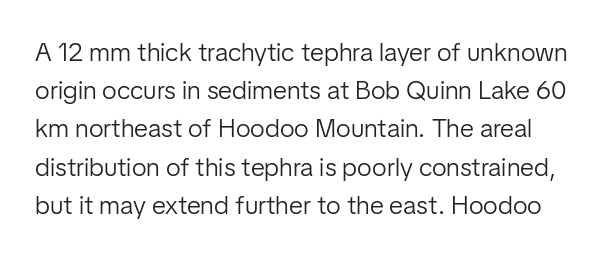
Q: Is the text bold? A: No.
Q: Is the text italic (slanted)? A: No, it is upright.
Q: Is the text underlined? A: No.
Q: Is the spacing between letters normal or unusually wide? A: Normal.
Q: Is the spacing between lines tight, normal or loose? A: Normal.
